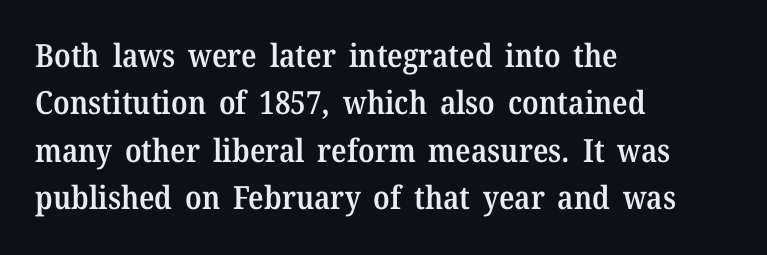
A typesetter would mark this as roman, not italic. The letterforms sit shoulder to shoulder at normal distance. Where is the straight margin? On the left. I'd call this a serif setting — the letters wear small feet.
